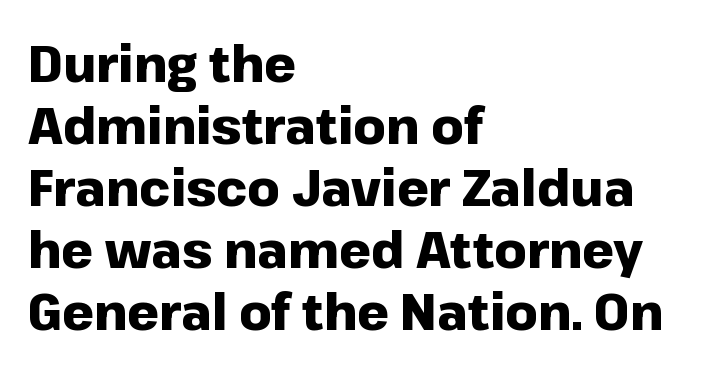
The image shows 50 px heavy sans-serif type, upright; set left-aligned, line spacing 1.24x, normal letter spacing, not underlined; low stroke contrast and a medium x-height.
